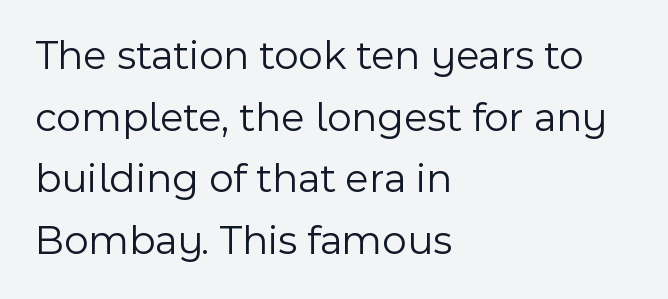
The typography opts for an upright posture over an oblique one. In CSS terms this would be text-align: left. Serif or sans? Sans — the stroke terminals are bare. The zone under the glyphs is completely vacant.
